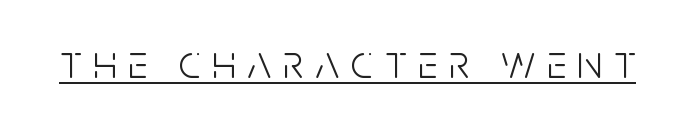
{"serif": "no", "italic": "no", "bold": "no", "weight": "light", "width": "condensed", "stroke_contrast": "low", "x_height": "large", "monospaced": "no", "underline": "yes", "letter_spacing": "wide", "letter_spacing_em": 0.25, "glyph_px": 47}
